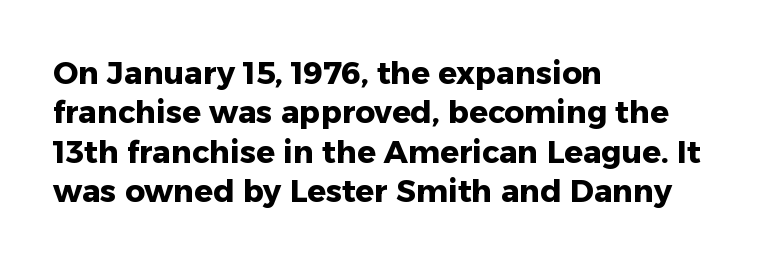
{"serif": "no", "italic": "no", "bold": "yes", "weight": "heavy", "width": "normal", "stroke_contrast": "low", "x_height": "medium", "monospaced": "no", "underline": "no", "align": "left", "line_spacing": "normal", "line_spacing_ratio": 1.27, "letter_spacing": "normal", "letter_spacing_em": 0.0, "glyph_px": 31}
